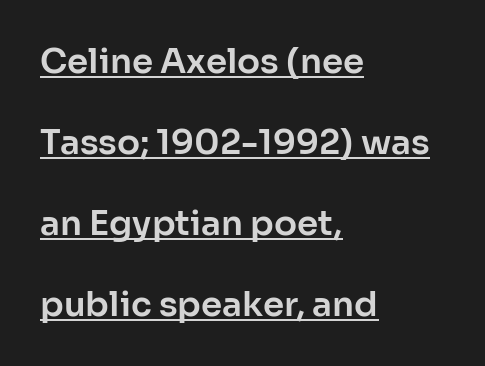
The image shows 34 px sans-serif type, upright; set left-aligned, loose line spacing (2.38x), normal letter spacing, underlined; low stroke contrast and a medium x-height.
